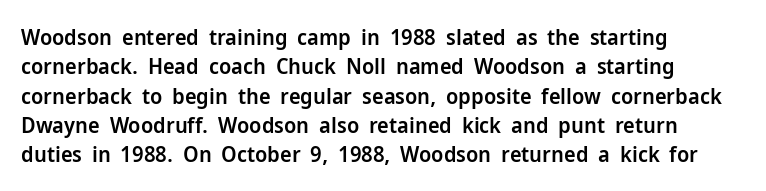
The image shows 22 px text type, upright; set left-aligned, normal line spacing (1.33x), normal letter spacing, not underlined.
